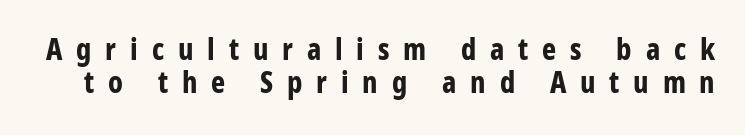
{"serif": "no", "italic": "no", "bold": "yes", "weight": "bold", "width": "condensed", "stroke_contrast": "low", "x_height": "large", "monospaced": "no", "underline": "no", "line_spacing": "tight", "line_spacing_ratio": 1.09, "letter_spacing": "wide", "letter_spacing_em": 0.46, "glyph_px": 30}
